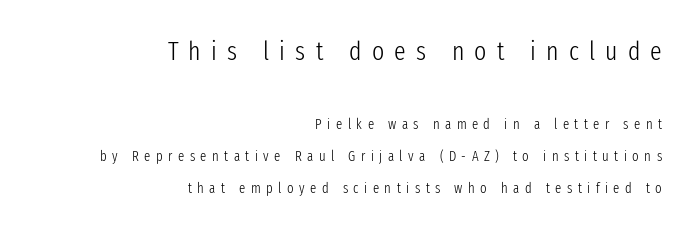
The image shows 26 px text type, upright; set right-aligned, loose line spacing (2.28x), unusually wide letter spacing (+0.39 em), not underlined; the first (top) block is 1.86x larger.
